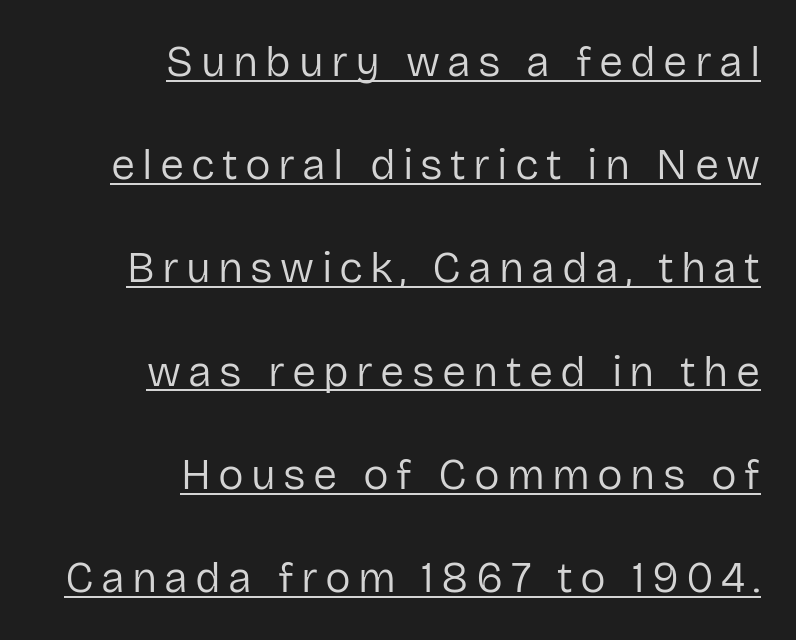
{"serif": "no", "italic": "no", "bold": "no", "weight": "regular", "width": "normal", "stroke_contrast": "low", "x_height": "medium", "monospaced": "no", "underline": "yes", "align": "right", "line_spacing": "loose", "line_spacing_ratio": 2.4, "glyph_px": 43}
